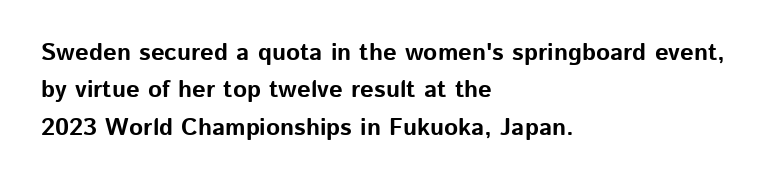
{"italic": "no", "bold": "yes", "underline": "no", "align": "left", "line_spacing": "normal", "line_spacing_ratio": 1.56, "letter_spacing": "normal", "letter_spacing_em": 0.0, "glyph_px": 24}
